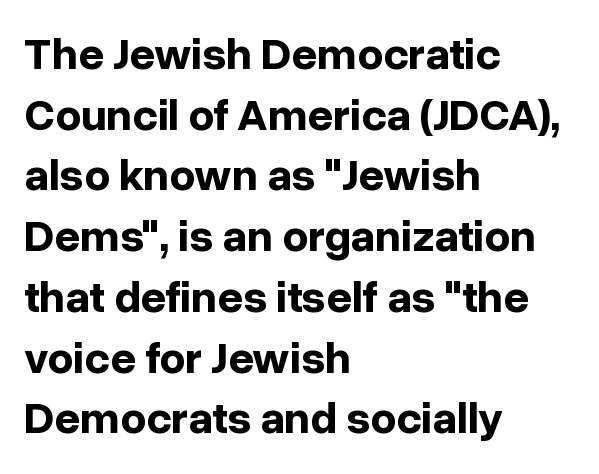
Q: Is the text bold? A: Yes.
Q: Is the text italic (slanted)? A: No, it is upright.
Q: Is the typeface a serif or a sans-serif typeface? A: Sans-serif.
Q: Is the text underlined? A: No.
Q: How is the paragraph aligned? A: Left-aligned.
Q: Is the spacing between letters normal or unusually wide? A: Normal.
Q: Is the spacing between lines tight, normal or loose? A: Normal.
Q: Width (condensed, normal, or wide)? A: Normal.
Q: Stroke contrast? A: Low.
Q: x-height? A: Medium.
Q: Monospaced? A: No.
